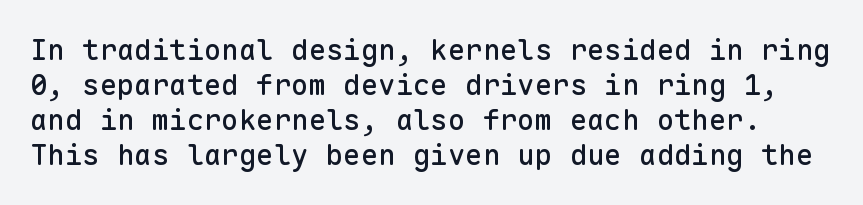
The image shows 29 px sans-serif type, upright, monospaced; set line spacing 1.21x, normal letter spacing, not underlined; low stroke contrast and a medium x-height.
